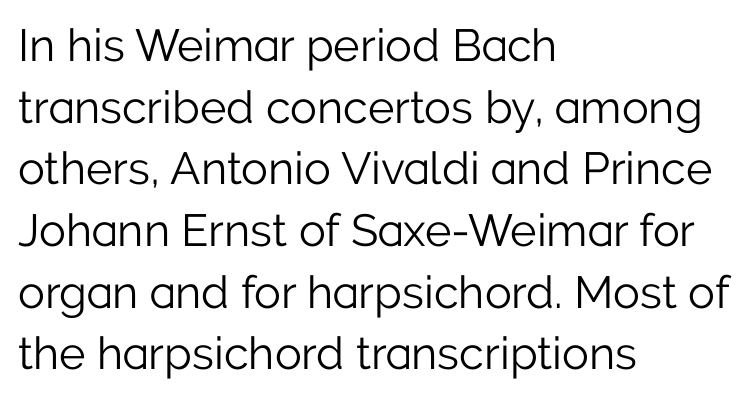
This sample uses plain, unmodified letter spacing. Check under the words: just untouched page. Notice how the stems are strictly vertical — no italics here. Where is the straight margin? On the left. Regular leading. Proportional: the letters do not fall into vertical columns.
